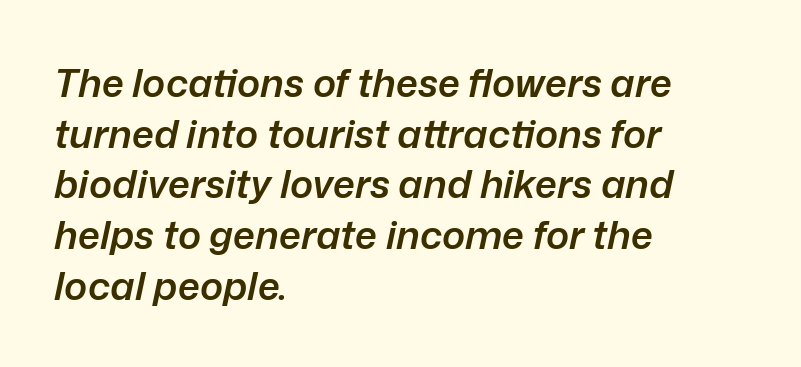
{"italic": "yes", "lean": "right", "slant_degrees": 12, "bold": "semi", "weight": "semibold", "width": "normal", "stroke_contrast": "low", "x_height": "medium", "monospaced": "no", "underline": "no", "align": "left", "line_spacing": "normal", "line_spacing_ratio": 1.3, "letter_spacing": "normal", "letter_spacing_em": 0.0, "glyph_px": 39}
